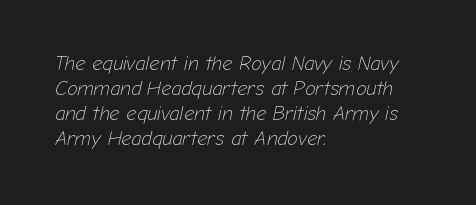
The characters are drawn with everyday or finer stroke widths. Bare-footed words on every line. In terms of letterspacing, this is plain default setting. The font's italic variant was chosen for this text.
